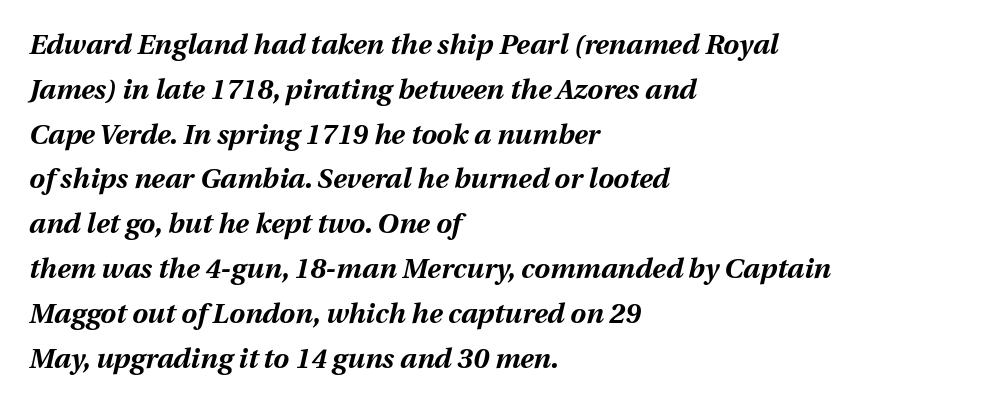
The image shows 28 px bold type, italic (leaning right); set left-aligned, normal line spacing (1.6x), normal letter spacing, not underlined; medium stroke contrast and a medium x-height.
